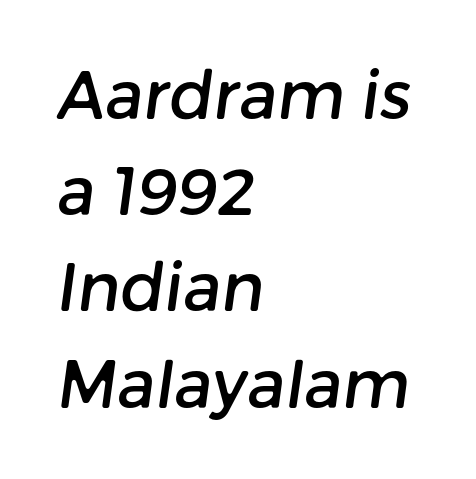
Q: Is the typeface a serif or a sans-serif typeface? A: Sans-serif.
Q: Is the text underlined? A: No.
Q: How is the paragraph aligned? A: Left-aligned.
Q: Is the spacing between letters normal or unusually wide? A: Normal.
Q: Is the spacing between lines tight, normal or loose? A: Normal.
Q: Width (condensed, normal, or wide)? A: Normal.
Q: Stroke contrast? A: Low.
Q: x-height? A: Medium.
Q: Monospaced? A: No.
